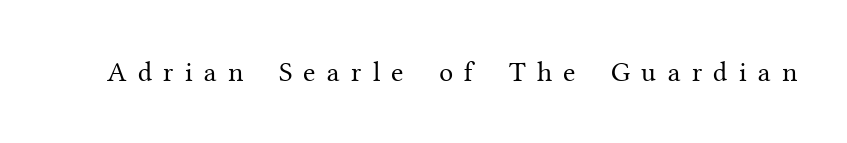
The image shows 28 px regular-weight serif type, upright; set unusually wide letter spacing (+0.4 em), not underlined; medium stroke contrast and a medium x-height.
